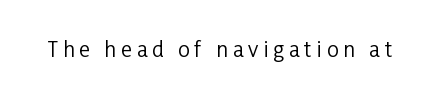
Tracking here is generous; glyphs stand well apart from one another. The baseline area is clear. This reads as an unemphasized weight, regular at the heaviest. This sample uses an upright cut, with every glyph sitting square on the baseline.
